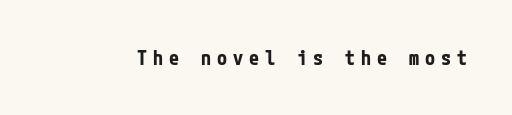
Q: Is the text bold? A: Yes.
Q: Is the text italic (slanted)? A: No, it is upright.
Q: Is the text underlined? A: No.
Q: Is the spacing between letters normal or unusually wide? A: Unusually wide.
